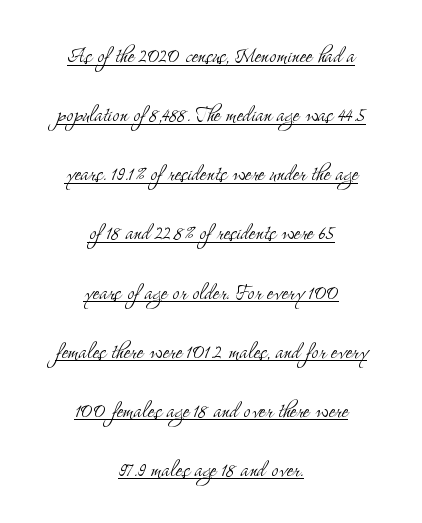
The image shows 27 px text type; set centered, loose line spacing (2.19x), normal letter spacing, underlined.
